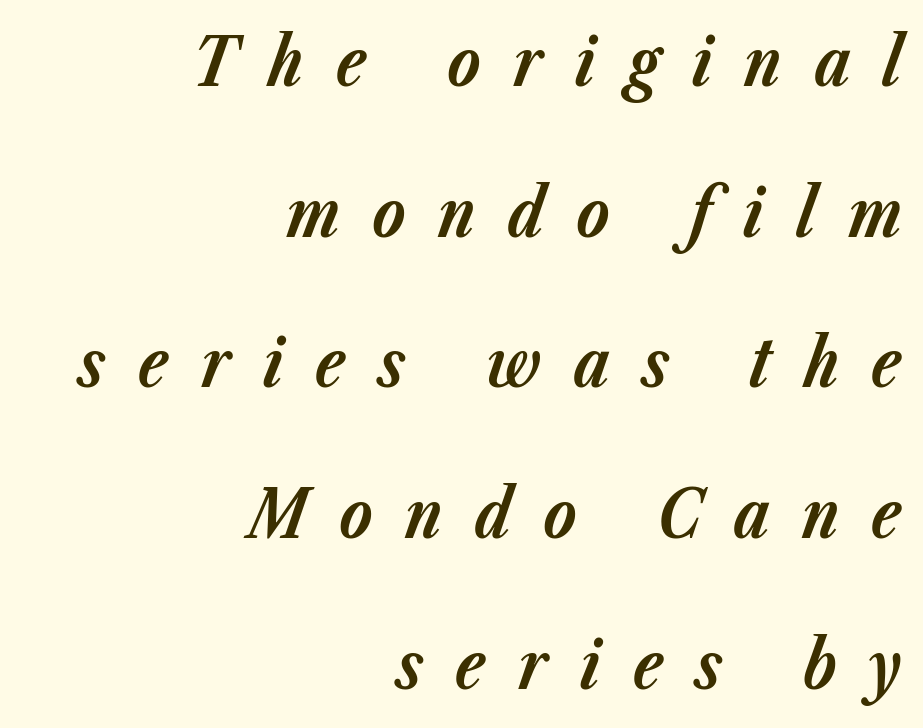
Q: Is the text bold? A: Yes.
Q: Is the text italic (slanted)? A: Yes, it leans right by about 23 degrees.
Q: Is the text underlined? A: No.
Q: How is the paragraph aligned? A: Right-aligned.
Q: Is the spacing between letters normal or unusually wide? A: Unusually wide.
Q: Is the spacing between lines tight, normal or loose? A: Loose.
Q: Width (condensed, normal, or wide)? A: Normal.
Q: Stroke contrast? A: Low.
Q: x-height? A: Medium.
Q: Monospaced? A: No.
